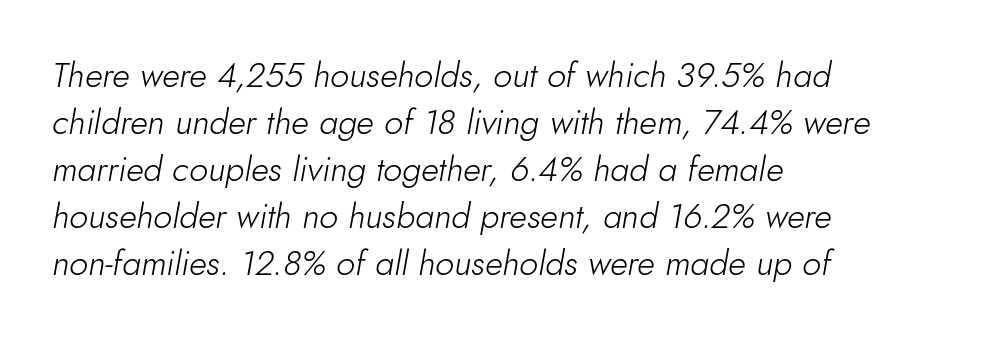
{"italic": "yes", "lean": "right", "slant_degrees": 10, "bold": "no", "weight": "light", "width": "normal", "stroke_contrast": "low", "x_height": "small", "monospaced": "no", "underline": "no", "align": "left", "line_spacing": "normal", "line_spacing_ratio": 1.38, "letter_spacing": "normal", "letter_spacing_em": 0.0, "glyph_px": 34}
